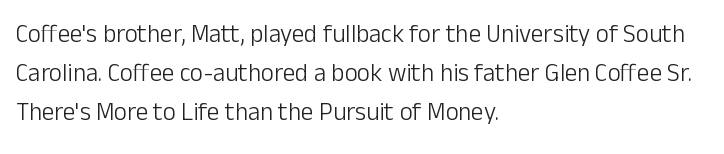
The image shows 25 px text type, upright; set left-aligned, normal line spacing (1.56x), normal letter spacing, not underlined.
